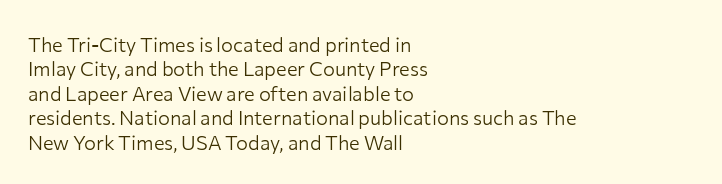
These lines keep a tight, regular rhythm from letter to letter. In CSS terms this would be text-align: left. Weight: in the light-to-regular range. This is roman type, the default non-slanted kind. Decoration check: the copy has no underline.
